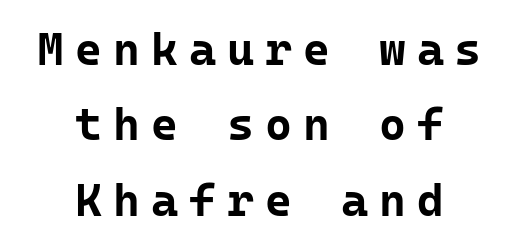
{"serif": "no", "italic": "no", "bold": "yes", "weight": "bold", "width": "normal", "stroke_contrast": "low", "x_height": "medium", "monospaced": "yes", "underline": "no", "align": "center", "line_spacing": "normal", "line_spacing_ratio": 1.64, "letter_spacing": "wide", "letter_spacing_em": 0.24, "glyph_px": 46}
